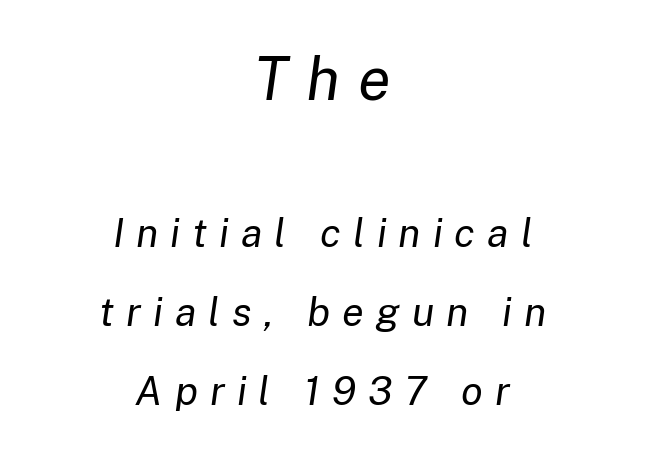
The image shows 60 px regular-weight type, italic (leaning right); set centered, loose line spacing (1.97x), unusually wide letter spacing (+0.3 em), not underlined; the first (top) block is 1.5x larger; low stroke contrast and a medium x-height.
